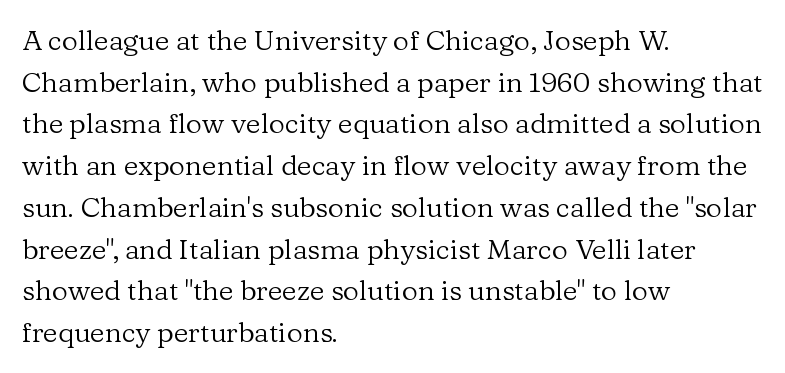
{"serif": "yes", "italic": "no", "bold": "no", "weight": "regular", "width": "normal", "stroke_contrast": "low", "x_height": "medium", "monospaced": "no", "underline": "no", "align": "left", "line_spacing": "normal", "line_spacing_ratio": 1.49, "letter_spacing": "normal", "letter_spacing_em": 0.0, "glyph_px": 28}
